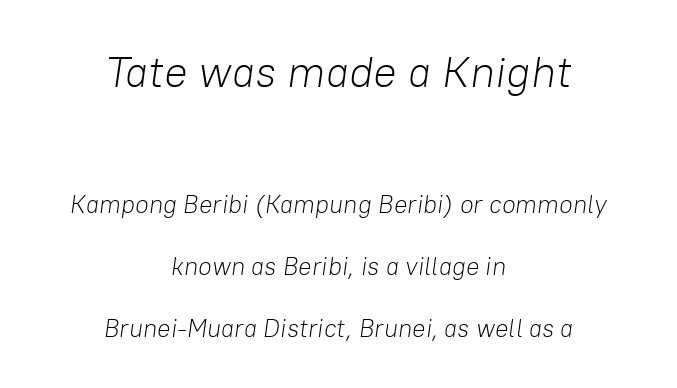
The image shows 44 px light type, italic (leaning right); set centered, loose line spacing (2.49x), normal letter spacing, not underlined; the first (top) block is 1.76x larger; low stroke contrast and a medium x-height.
